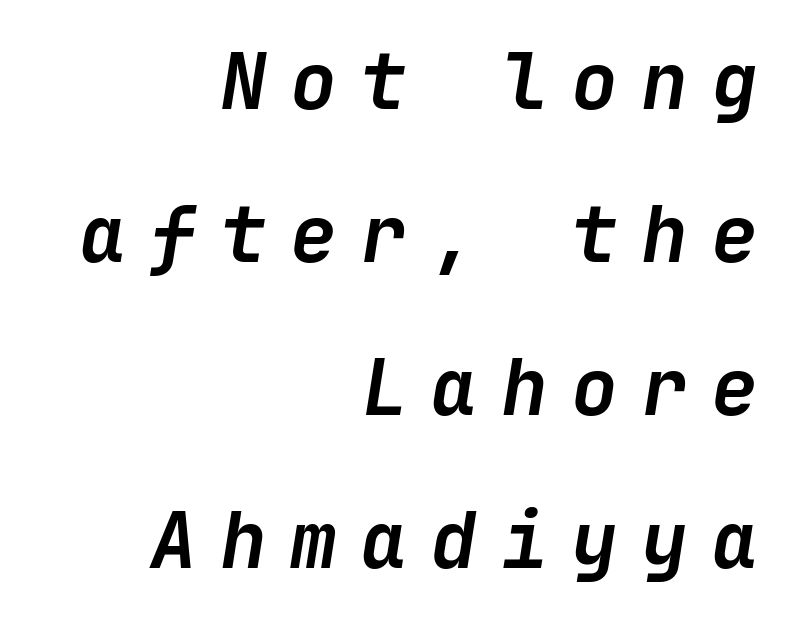
{"italic": "yes", "lean": "right", "slant_degrees": 9, "bold": "yes", "weight": "semibold", "width": "normal", "stroke_contrast": "low", "x_height": "medium", "underline": "no", "align": "right", "line_spacing": "loose", "line_spacing_ratio": 1.96, "letter_spacing": "wide", "letter_spacing_em": 0.3, "glyph_px": 78}
